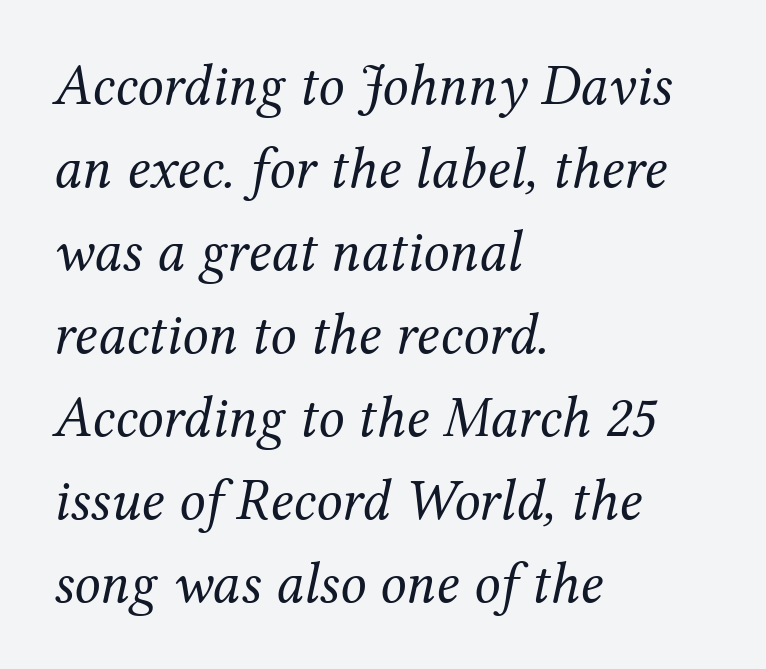
Q: Is the text bold? A: No.
Q: Is the text italic (slanted)? A: Yes, it leans right by about 12 degrees.
Q: Is the typeface a serif or a sans-serif typeface? A: Serif.
Q: Is the text underlined? A: No.
Q: How is the paragraph aligned? A: Left-aligned.
Q: Is the spacing between letters normal or unusually wide? A: Normal.
Q: Is the spacing between lines tight, normal or loose? A: Normal.
Q: Width (condensed, normal, or wide)? A: Normal.
Q: Stroke contrast? A: Medium.
Q: x-height? A: Medium.
Q: Monospaced? A: No.
